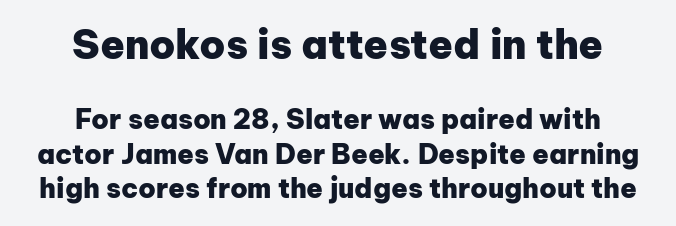
These lines are centered, leaving both edges ragged. Character size in the leading block exceeds that of the trailing block. Here the designer chose a conventional face with non-uniform glyph widths. I'd describe the lettering as bold — thick and assertive. Unmarked baselines from the first word to the last. The leading is moderate, giving the passage an even texture.
